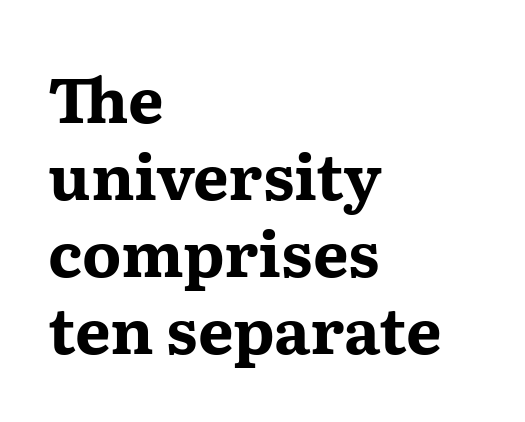
{"serif": "yes", "italic": "no", "bold": "yes", "weight": "bold", "width": "wide", "stroke_contrast": "medium", "x_height": "medium", "monospaced": "no", "underline": "no", "align": "left", "line_spacing_ratio": 1.22, "letter_spacing": "normal", "letter_spacing_em": 0.0, "glyph_px": 63}
